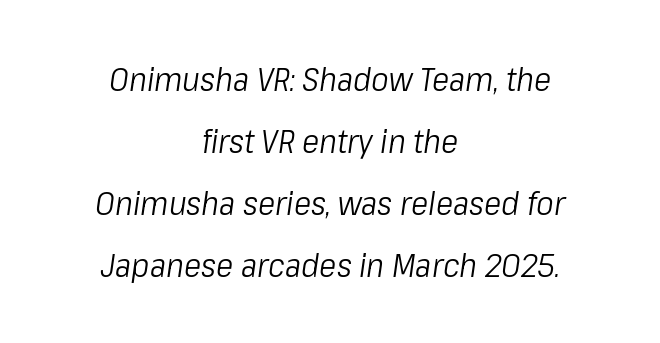
Just letters on the line, the space beneath them empty. The letterforms sit at book weight or below. The gaps between neighbouring characters are ordinary and unremarkable. The paragraph has two soft edges and a firm central axis.
